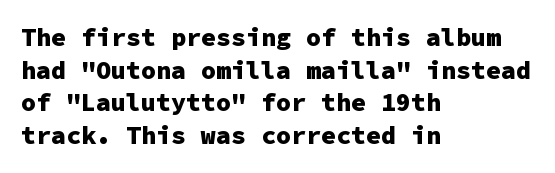
You could call the tracking neutral — neither tight nor loose. Ordinary non-slanted type is in use. Heavy, bold letterforms. Does the copy run flush right? No — it runs flush left. Regular leading.
